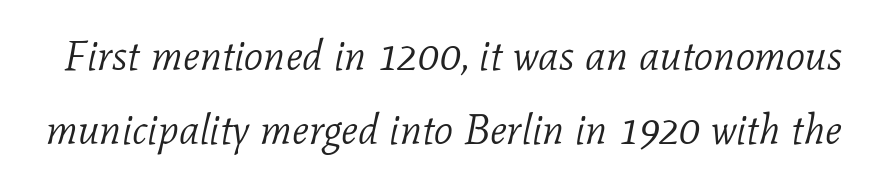
The text carries the slant typical of an italic or oblique font. Unlike a clean sans, this face finishes its strokes with serifs. The letterforms sit at book weight or below. Default kerning and tracking; the words read as compact shapes. A bare baseline throughout the passage.
